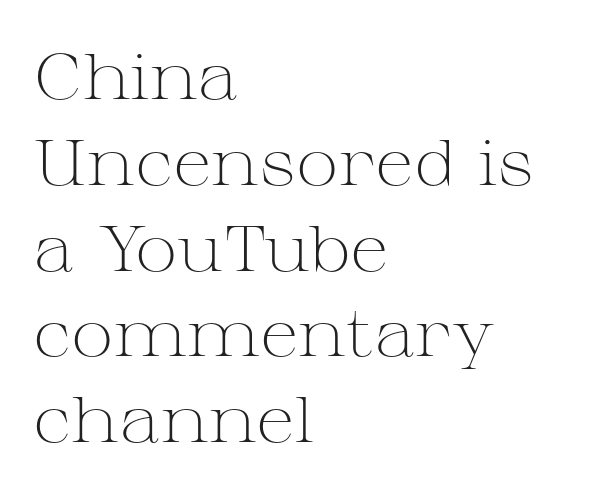
Do the characters align in a grid? No, the font is proportional. Successive baselines arrive at the customary interval. Default kerning and tracking; the words read as compact shapes. Plain, unruled lines of type. The designer went with a serif here, giving each stem small feet.
